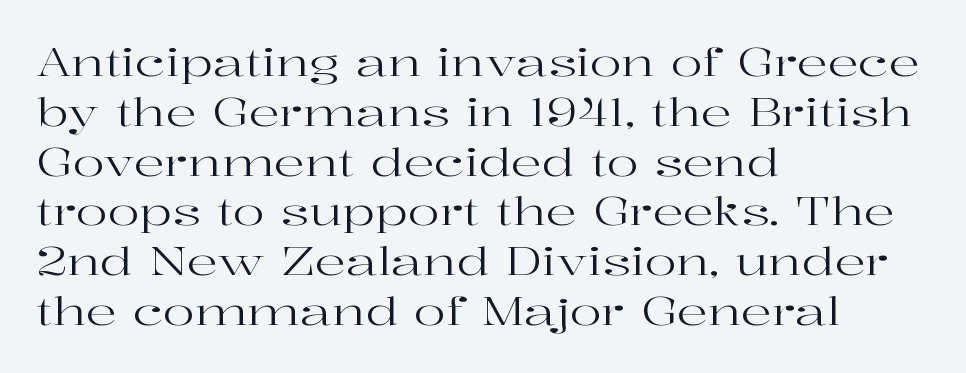
{"serif": "yes", "italic": "no", "bold": "no", "weight": "regular", "width": "wide", "stroke_contrast": "high", "x_height": "medium", "monospaced": "no", "underline": "no", "align": "left", "line_spacing": "normal", "line_spacing_ratio": 1.31, "letter_spacing": "normal", "letter_spacing_em": 0.0, "glyph_px": 38}
